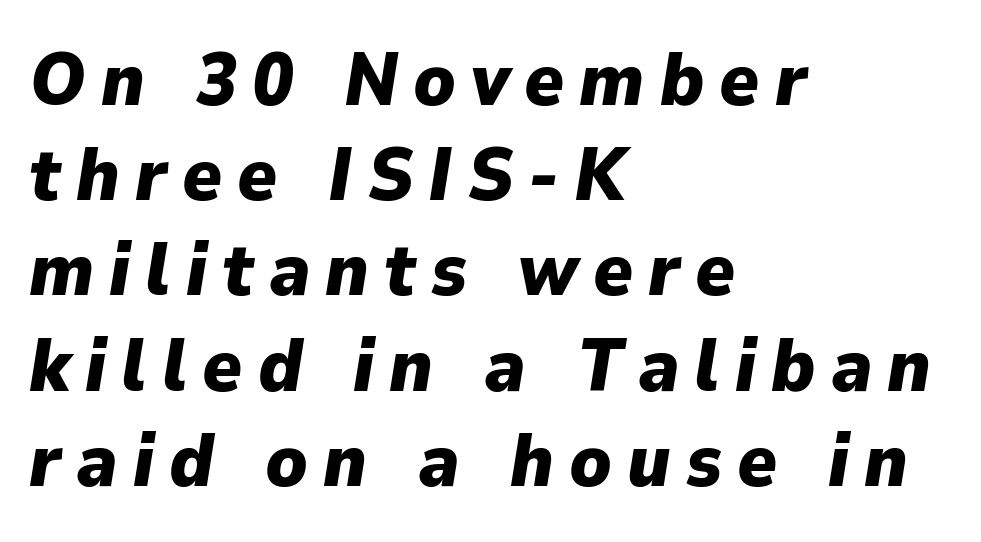
Q: Is the text bold? A: Yes.
Q: Is the text italic (slanted)? A: Yes, it leans right by about 9 degrees.
Q: Is the text underlined? A: No.
Q: How is the paragraph aligned? A: Left-aligned.
Q: Is the spacing between letters normal or unusually wide? A: Unusually wide.
Q: Is the spacing between lines tight, normal or loose? A: Normal.
Q: Width (condensed, normal, or wide)? A: Normal.
Q: Stroke contrast? A: Low.
Q: x-height? A: Medium.
Q: Monospaced? A: No.
